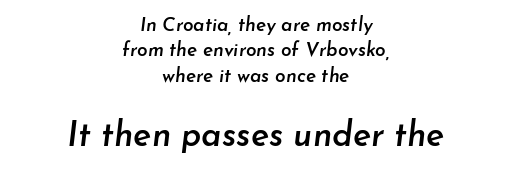
{"italic": "yes", "lean": "right", "slant_degrees": 7, "bold": "semi", "weight": "semibold", "width": "normal", "stroke_contrast": "low", "x_height": "small", "monospaced": "no", "underline": "no", "align": "center", "line_spacing": "normal", "line_spacing_ratio": 1.34, "letter_spacing": "normal", "letter_spacing_em": 0.0, "larger_block": "second", "size_ratio": 1.79, "glyph_px": 34}
